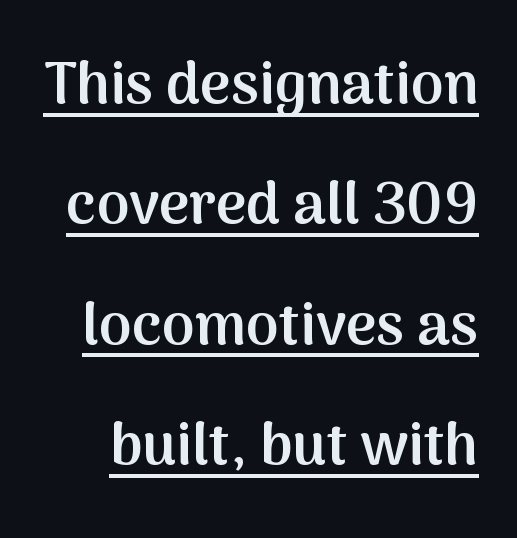
Q: Is the text bold? A: Semi-bold.
Q: Is the text italic (slanted)? A: No, it is upright.
Q: Is the typeface a serif or a sans-serif typeface? A: Sans-serif.
Q: Is the text underlined? A: Yes.
Q: Is the spacing between letters normal or unusually wide? A: Normal.
Q: Is the spacing between lines tight, normal or loose? A: Loose.
Q: Width (condensed, normal, or wide)? A: Normal.
Q: Stroke contrast? A: Medium.
Q: x-height? A: Medium.
Q: Monospaced? A: No.
